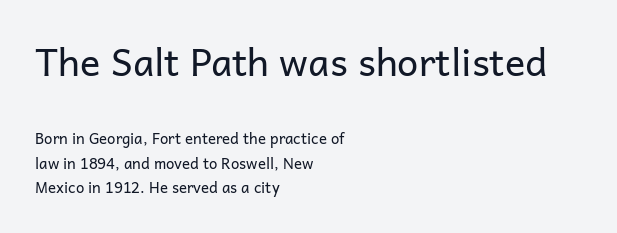
{"serif": "no", "italic": "no", "bold": "no", "weight": "regular", "width": "normal", "stroke_contrast": "low", "x_height": "medium", "monospaced": "no", "underline": "no", "align": "left", "line_spacing": "normal", "line_spacing_ratio": 1.63, "letter_spacing": "normal", "letter_spacing_em": 0.0, "larger_block": "first", "size_ratio": 2.53, "glyph_px": 38}
